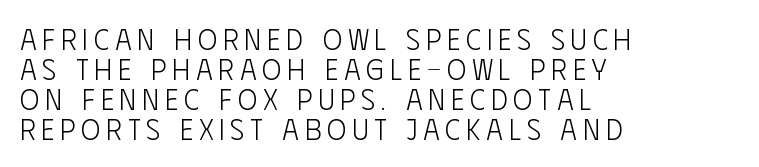
Q: Is the text bold? A: No.
Q: Is the text italic (slanted)? A: No, it is upright.
Q: Is the typeface a serif or a sans-serif typeface? A: Sans-serif.
Q: Is the text underlined? A: No.
Q: How is the paragraph aligned? A: Left-aligned.
Q: Is the spacing between letters normal or unusually wide? A: Unusually wide.
Q: Is the spacing between lines tight, normal or loose? A: Tight.
Q: Width (condensed, normal, or wide)? A: Condensed.
Q: Stroke contrast? A: Low.
Q: x-height? A: Large.
Q: Monospaced? A: No.
